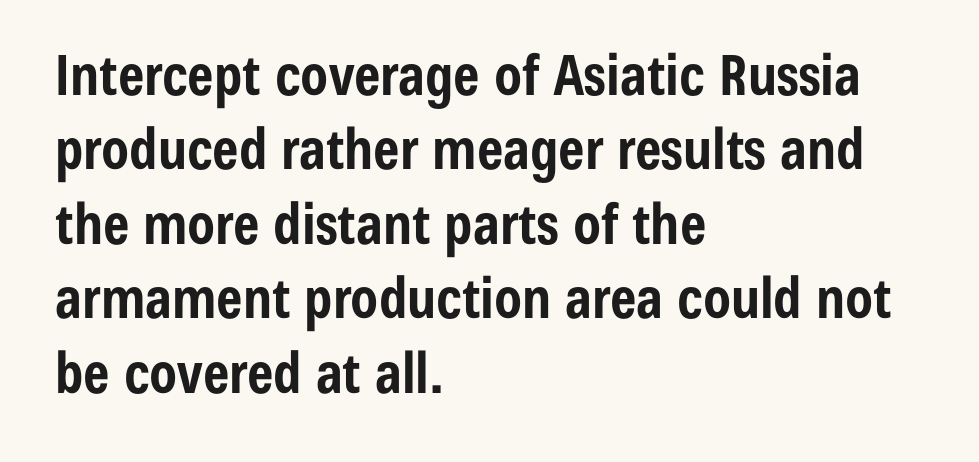
The image shows 56 px bold, condensed sans-serif type, upright; set left-aligned, normal line spacing (1.33x), normal letter spacing, not underlined; low stroke contrast and a medium x-height.
